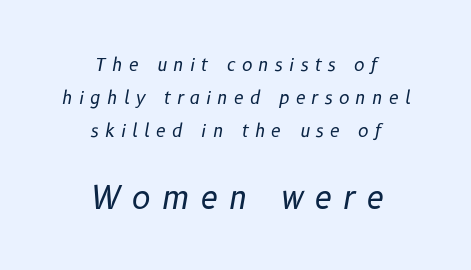
Type without underlining. Italic? Definitely — the glyphs are oblique. These lines have a slow, spaced-out rhythm from letter to letter. These lines stack symmetrically, like a column narrowing and widening about its center. Which of the two is more prominent by size? The second, at the bottom. Looks like regular typesetting: each glyph gets only the width it needs.
